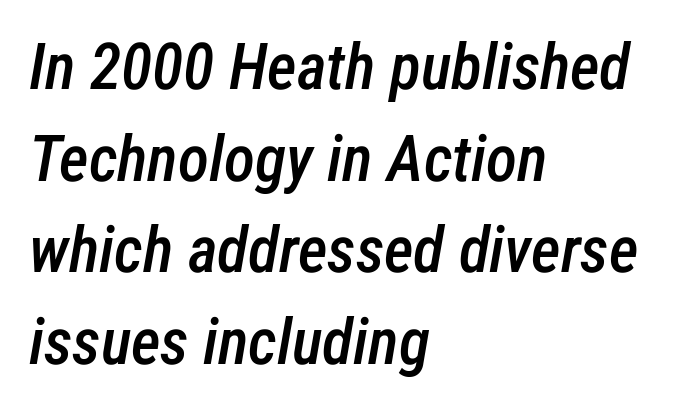
Q: Is the text bold? A: Semi-bold.
Q: Is the text italic (slanted)? A: Yes, it leans right by about 12 degrees.
Q: Is the text underlined? A: No.
Q: How is the paragraph aligned? A: Left-aligned.
Q: Is the spacing between letters normal or unusually wide? A: Normal.
Q: Is the spacing between lines tight, normal or loose? A: Normal.
Q: Width (condensed, normal, or wide)? A: Condensed.
Q: Stroke contrast? A: Low.
Q: x-height? A: Medium.
Q: Monospaced? A: No.
